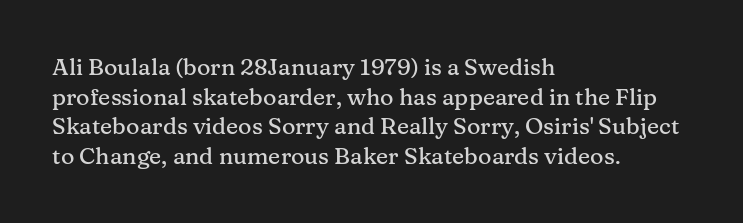
Descenders are the only things crossing below the line. A classic flush-left, rag-right setting is used for this passage. Upright lettering throughout. Quick note: interline space is typical. Letter spacing: default.
